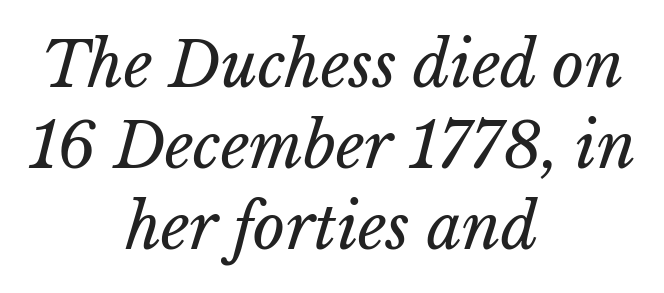
{"italic": "yes", "lean": "right", "slant_degrees": 15, "bold": "no", "weight": "regular", "width": "normal", "stroke_contrast": "low", "x_height": "medium", "monospaced": "no", "underline": "no", "align": "center", "line_spacing": "normal", "line_spacing_ratio": 1.31, "letter_spacing": "normal", "letter_spacing_em": 0.0, "glyph_px": 62}
